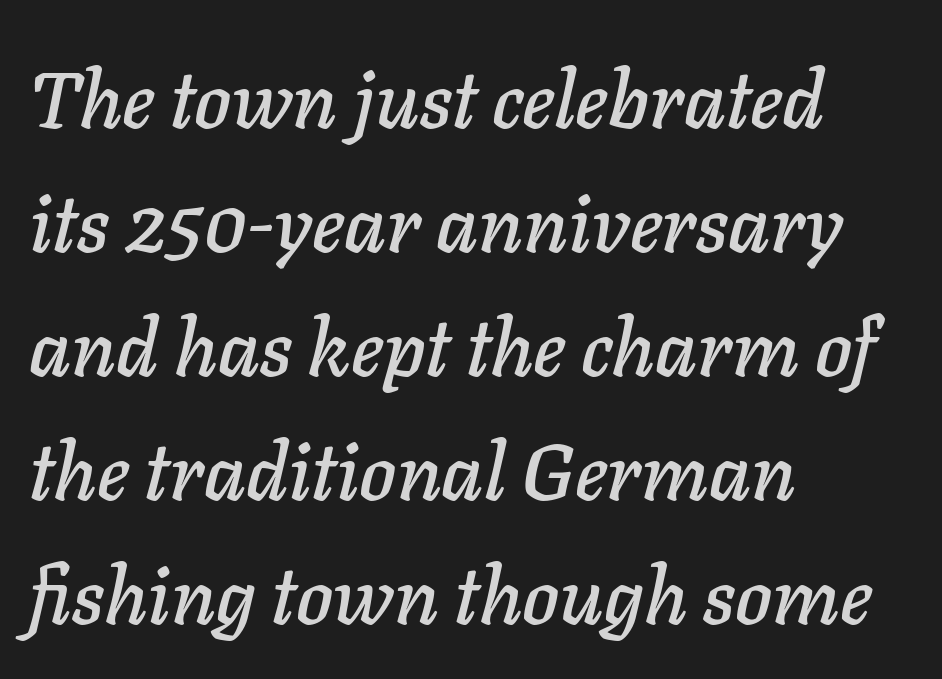
The image shows 79 px text type, italic (leaning right); set left-aligned, normal line spacing (1.57x), normal letter spacing, not underlined; low stroke contrast and a medium x-height.
